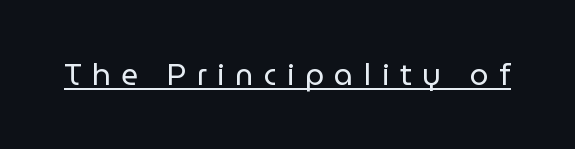
{"serif": "no", "italic": "no", "bold": "no", "weight": "regular", "width": "normal", "stroke_contrast": "low", "x_height": "medium", "monospaced": "no", "underline": "yes", "letter_spacing": "wide", "letter_spacing_em": 0.35, "glyph_px": 30}
